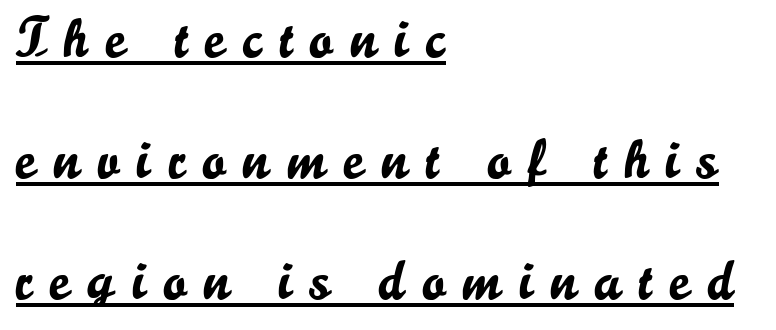
{"serif": "no", "width": "normal", "stroke_contrast": "low", "x_height": "small", "monospaced": "no", "underline": "yes", "align": "left", "line_spacing": "loose", "line_spacing_ratio": 2.16, "letter_spacing": "wide", "letter_spacing_em": 0.31, "glyph_px": 56}
